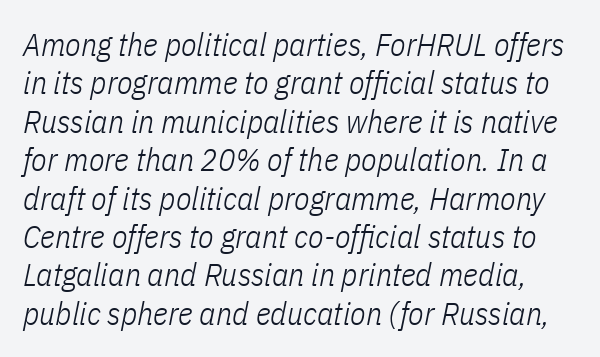
Q: Is the text bold? A: No.
Q: Is the text italic (slanted)? A: Yes, it leans right by about 11 degrees.
Q: Is the text underlined? A: No.
Q: Is the spacing between letters normal or unusually wide? A: Normal.
Q: Width (condensed, normal, or wide)? A: Condensed.
Q: Stroke contrast? A: Low.
Q: x-height? A: Medium.
Q: Monospaced? A: No.
